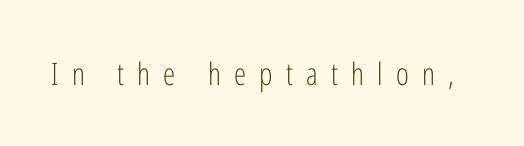
Q: Is the text bold? A: No.
Q: Is the text italic (slanted)? A: No, it is upright.
Q: Is the typeface a serif or a sans-serif typeface? A: Sans-serif.
Q: Is the text underlined? A: No.
Q: Is the spacing between letters normal or unusually wide? A: Unusually wide.
Q: Width (condensed, normal, or wide)? A: Condensed.
Q: Stroke contrast? A: Low.
Q: x-height? A: Medium.
Q: Monospaced? A: No.
